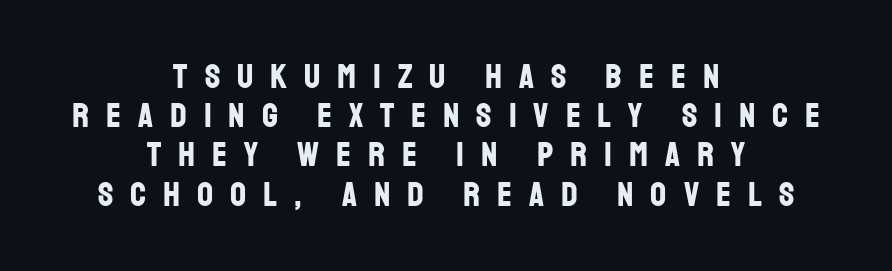
Q: Is the text bold? A: Yes.
Q: Is the text italic (slanted)? A: No, it is upright.
Q: Is the typeface a serif or a sans-serif typeface? A: Sans-serif.
Q: Is the text underlined? A: No.
Q: How is the paragraph aligned? A: Centered.
Q: Is the spacing between letters normal or unusually wide? A: Unusually wide.
Q: Is the spacing between lines tight, normal or loose? A: Tight.
Q: Width (condensed, normal, or wide)? A: Condensed.
Q: Stroke contrast? A: Low.
Q: x-height? A: Large.
Q: Monospaced? A: No.
